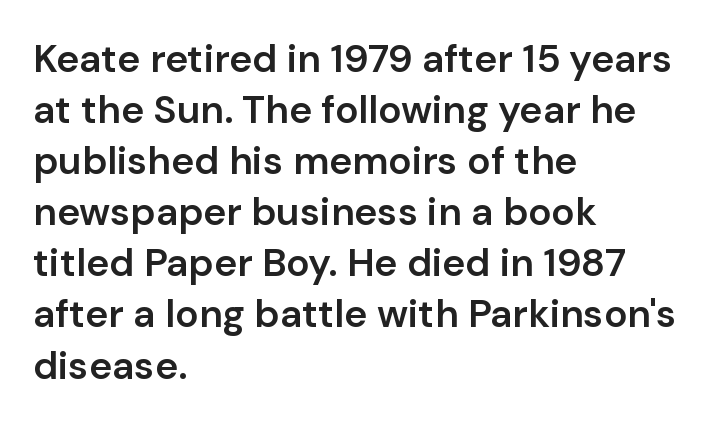
The image shows 39 px semibold sans-serif type, upright; set left-aligned, normal line spacing (1.31x), normal letter spacing, not underlined; low stroke contrast and a medium x-height.
